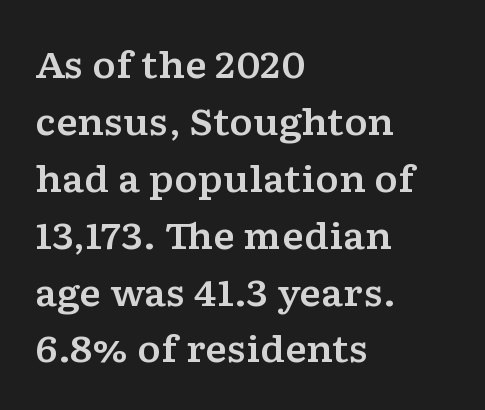
Q: Is the text italic (slanted)? A: No, it is upright.
Q: Is the typeface a serif or a sans-serif typeface? A: Serif.
Q: Is the text underlined? A: No.
Q: How is the paragraph aligned? A: Left-aligned.
Q: Is the spacing between letters normal or unusually wide? A: Normal.
Q: Is the spacing between lines tight, normal or loose? A: Normal.
Q: Width (condensed, normal, or wide)? A: Wide.
Q: Stroke contrast? A: Low.
Q: x-height? A: Medium.
Q: Monospaced? A: No.
